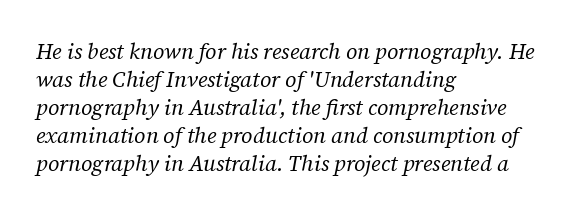
These glyphs show unthickened strokes, regular width or finer. Characters are canted at an angle relative to the baseline's perpendicular. The rendering anchors every line to the left-hand side. Leading matches the norm, producing a regular column. The passage shown has conventional tracking throughout. Quick note: underline off.
